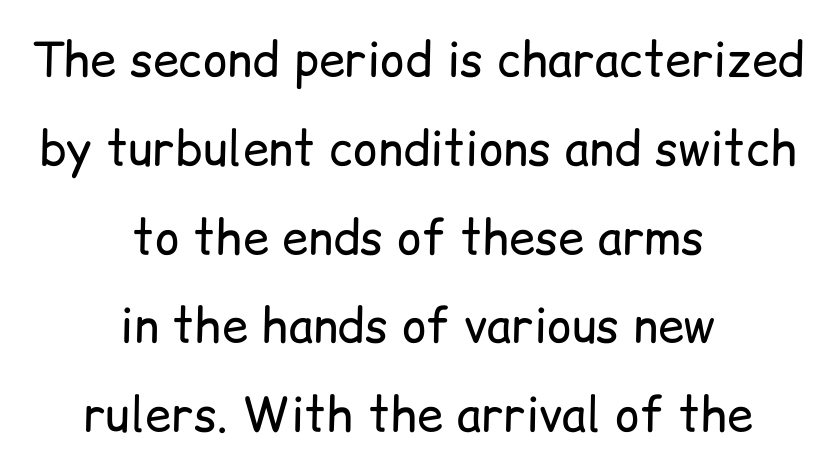
The image shows 47 px regular-weight sans-serif type, upright; set centered, line spacing 1.89x, normal letter spacing, not underlined; low stroke contrast and a medium x-height.
